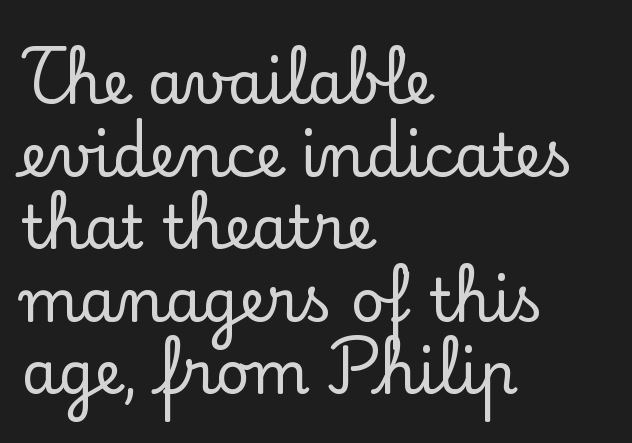
The image shows 59 px serif type, upright; set left-aligned, line spacing 1.23x, normal letter spacing, not underlined; low stroke contrast and a small x-height.
